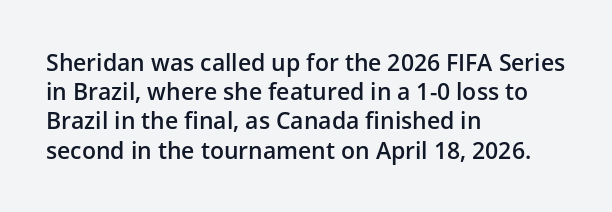
The image shows 23 px text type, upright; set left-aligned, normal line spacing (1.27x), normal letter spacing, not underlined.
